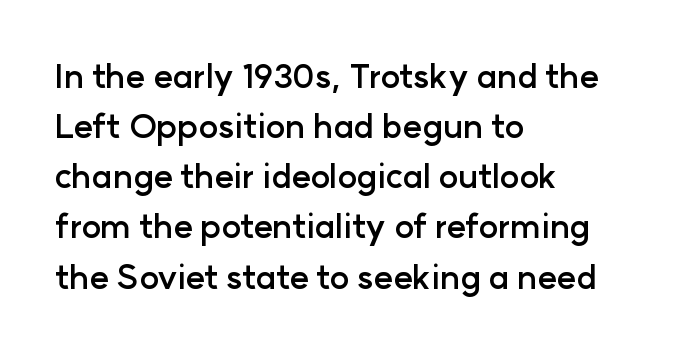
Each letter keeps its own natural width here, so spacing adapts to shape. Does the lettering tilt? It doesn't — this is upright. Descenders hang freely into open space. Between one letter and the next there's only the usual sliver of space.
